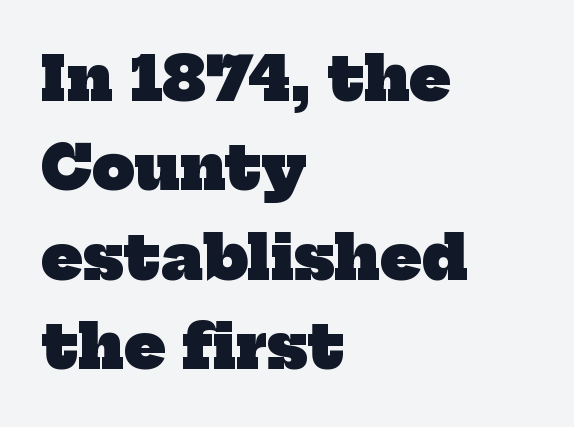
The image shows 60 px heavy serif type; set left-aligned, normal line spacing (1.49x), normal letter spacing, not underlined; low stroke contrast and a medium x-height.
